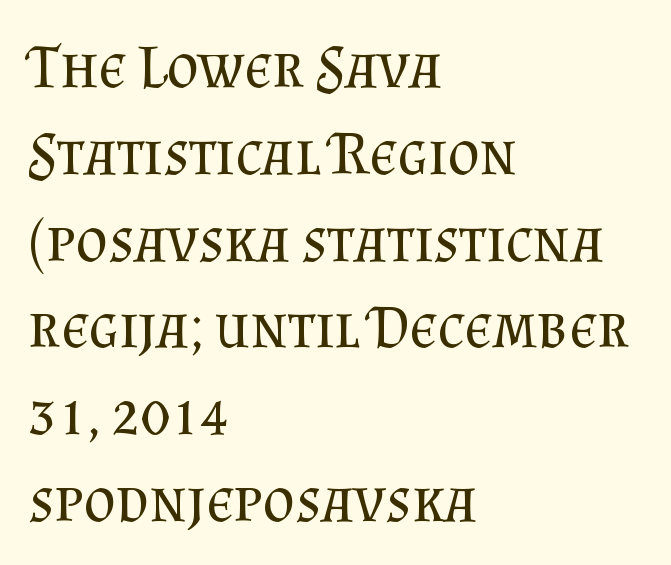
The image shows 62 px regular-weight serif type, upright; set left-aligned, normal line spacing (1.4x), normal letter spacing, not underlined; medium stroke contrast and a small x-height.
